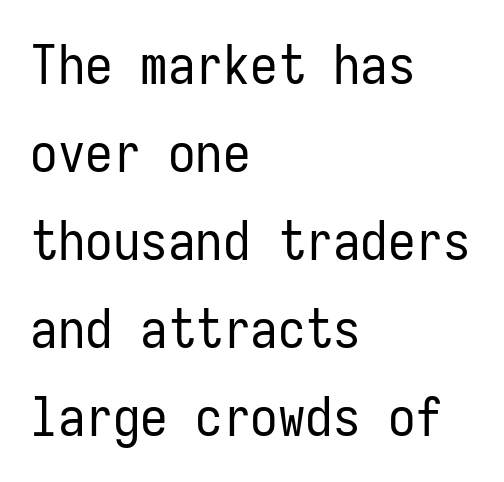
Q: Is the text bold? A: No.
Q: Is the text italic (slanted)? A: No, it is upright.
Q: Is the typeface a serif or a sans-serif typeface? A: Sans-serif.
Q: Is the text underlined? A: No.
Q: How is the paragraph aligned? A: Left-aligned.
Q: Is the spacing between letters normal or unusually wide? A: Normal.
Q: Is the spacing between lines tight, normal or loose? A: Normal.
Q: Width (condensed, normal, or wide)? A: Condensed.
Q: Stroke contrast? A: Low.
Q: x-height? A: Medium.
Q: Monospaced? A: Yes.
